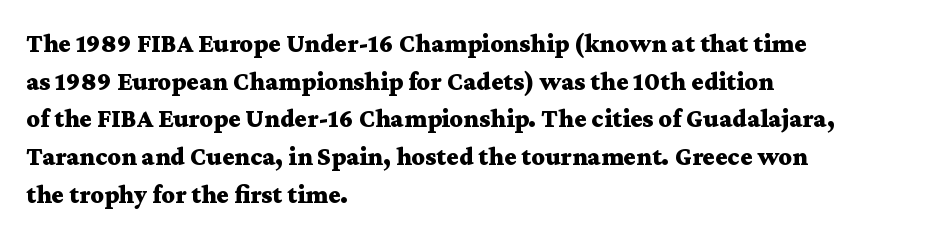
The image shows 26 px bold type, upright; set left-aligned, normal line spacing (1.45x), normal letter spacing, not underlined.
